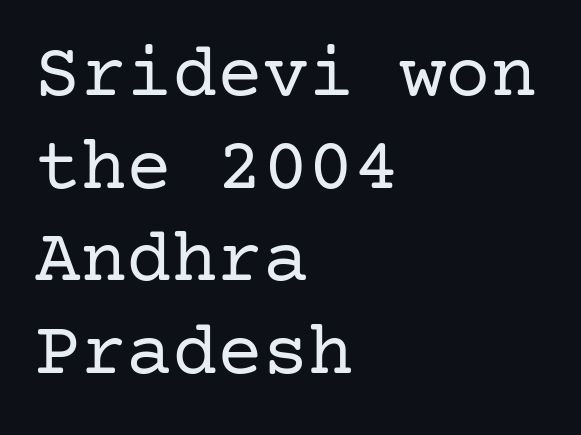
{"serif": "yes", "italic": "no", "bold": "no", "weight": "regular", "width": "normal", "stroke_contrast": "low", "x_height": "medium", "underline": "no", "align": "left", "line_spacing_ratio": 1.22, "letter_spacing": "normal", "letter_spacing_em": 0.0, "glyph_px": 76}
